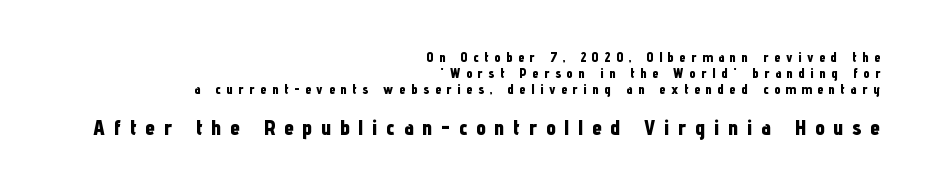
Notice how the stems are strictly vertical — no italics here. Here the second block reads like a headline and the first like body copy. The leading is snug, giving the passage a crowded texture. No word sits above an underline.
